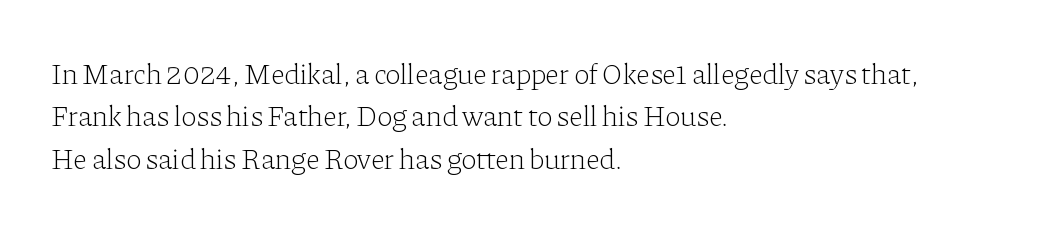
The passage shown is typed in a proportional face where columns would drift. One glance says typical: line gaps are just what's usual. The letterforms sit shoulder to shoulder at normal distance. Does the type have serifs? Yes, each stem ends in a small foot. Which margin do the lines hug? The left one — the right edge is uneven.
